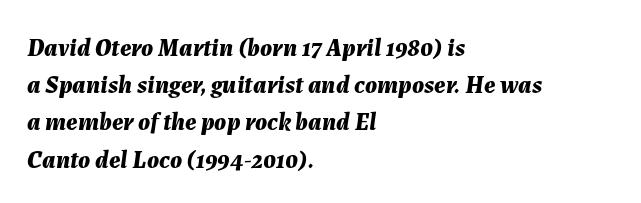
This is heavy type, rendered in bold. Lines of text with bare space underneath. Normally led — the rows are evenly, conventionally spaced. Nobody touched the tracking dial on this one.
